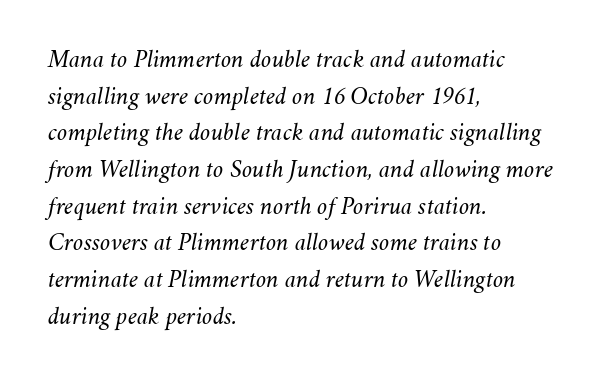
{"italic": "yes", "lean": "right", "slant_degrees": 11, "bold": "no", "underline": "no", "align": "left", "line_spacing": "normal", "line_spacing_ratio": 1.41, "letter_spacing": "normal", "letter_spacing_em": 0.0, "glyph_px": 26}
